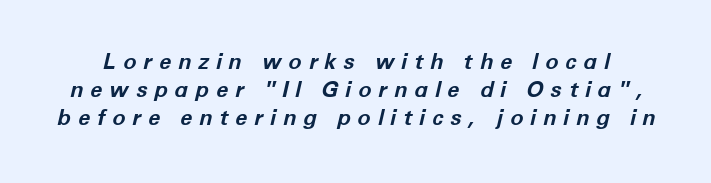
{"italic": "yes", "lean": "right", "slant_degrees": 12, "bold": "yes", "underline": "no", "line_spacing": "normal", "line_spacing_ratio": 1.27, "letter_spacing": "wide", "letter_spacing_em": 0.31, "glyph_px": 22}
